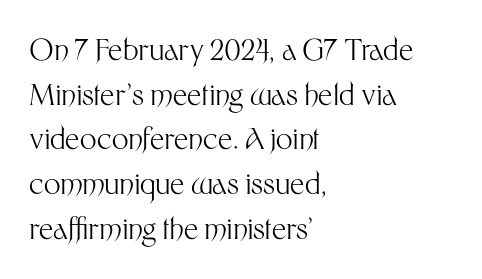
The image shows 29 px light sans-serif type, upright; set left-aligned, normal line spacing (1.54x), normal letter spacing, not underlined; medium stroke contrast and a medium x-height.
